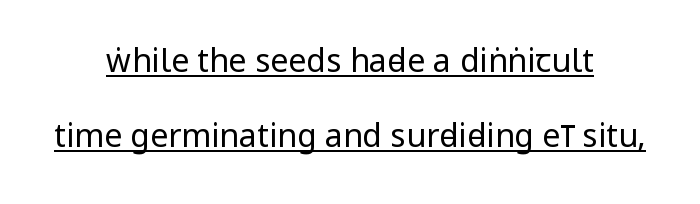
The image shows 32 px regular-weight, condensed sans-serif type, upright; set centered, loose line spacing (2.35x), normal letter spacing, underlined; low stroke contrast.
